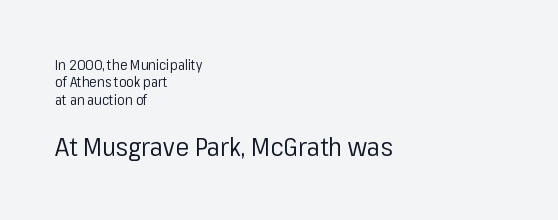
{"italic": "no", "bold": "no", "underline": "no", "align": "left", "line_spacing": "normal", "line_spacing_ratio": 1.25, "letter_spacing": "normal", "letter_spacing_em": 0.0, "larger_block": "second", "size_ratio": 1.86, "glyph_px": 26}
